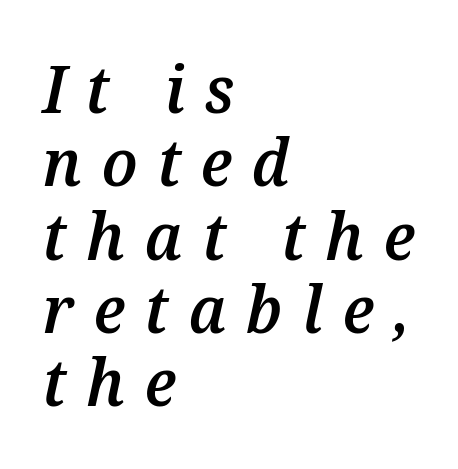
Q: Is the text bold? A: Semi-bold.
Q: Is the text italic (slanted)? A: Yes, it leans right by about 12 degrees.
Q: Is the text underlined? A: No.
Q: How is the paragraph aligned? A: Left-aligned.
Q: Is the spacing between letters normal or unusually wide? A: Unusually wide.
Q: Is the spacing between lines tight, normal or loose? A: Tight.
Q: Width (condensed, normal, or wide)? A: Normal.
Q: Stroke contrast? A: Medium.
Q: x-height? A: Medium.
Q: Monospaced? A: No.
